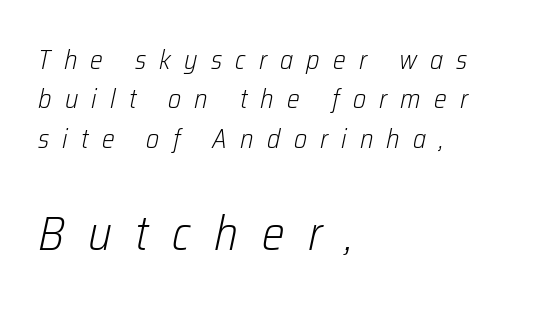
The image shows 48 px light, condensed type, italic (leaning right); set left-aligned, normal line spacing (1.46x), unusually wide letter spacing (+0.49 em), not underlined; the second (bottom) block is 1.78x larger; low stroke contrast and a medium x-height.
